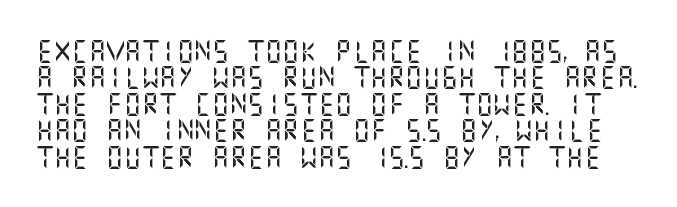
{"italic": "no", "underline": "no", "line_spacing_ratio": 1.2, "letter_spacing": "normal", "letter_spacing_em": 0.0, "glyph_px": 22}
